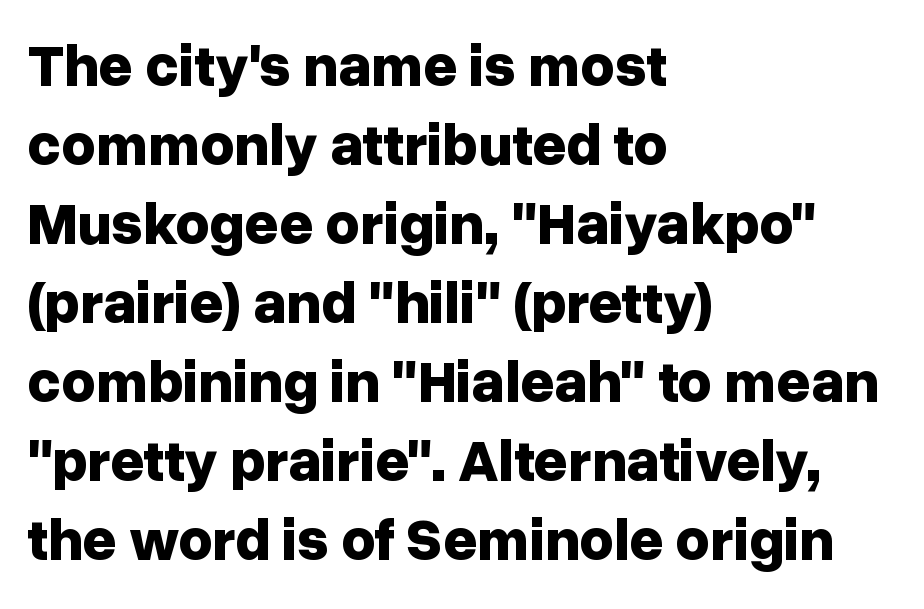
Emphasis by weight is at full strength: bold. How would I describe the line gaps? Plain and ordinary. You could call the tracking neutral — neither tight nor loose. Classification — sans serif. Check the space under the baseline: it is left empty. Character widths vary here, with narrow letters taking less room than wide ones.
